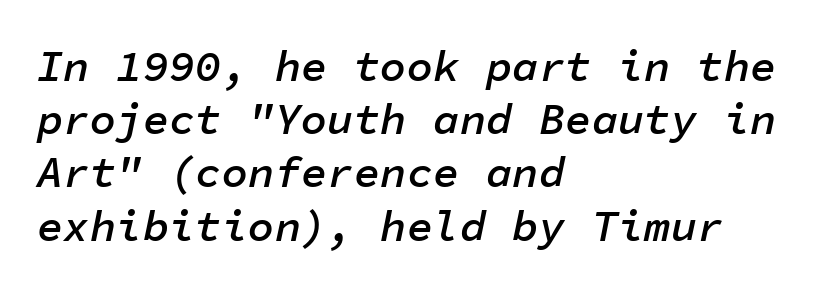
Q: Is the text bold? A: Semi-bold.
Q: Is the text italic (slanted)? A: Yes, it leans right by about 11 degrees.
Q: Is the text underlined? A: No.
Q: How is the paragraph aligned? A: Left-aligned.
Q: Is the spacing between letters normal or unusually wide? A: Normal.
Q: Width (condensed, normal, or wide)? A: Normal.
Q: Stroke contrast? A: Low.
Q: x-height? A: Medium.
Q: Monospaced? A: Yes.
